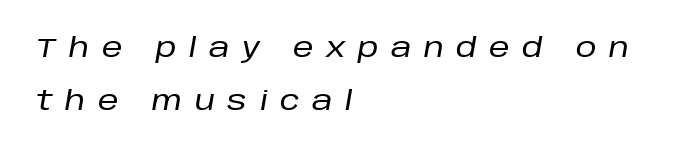
{"italic": "yes", "lean": "right", "slant_degrees": 10, "underline": "no", "align": "left", "line_spacing": "loose", "line_spacing_ratio": 2.04, "letter_spacing": "wide", "letter_spacing_em": 0.48, "glyph_px": 26}
